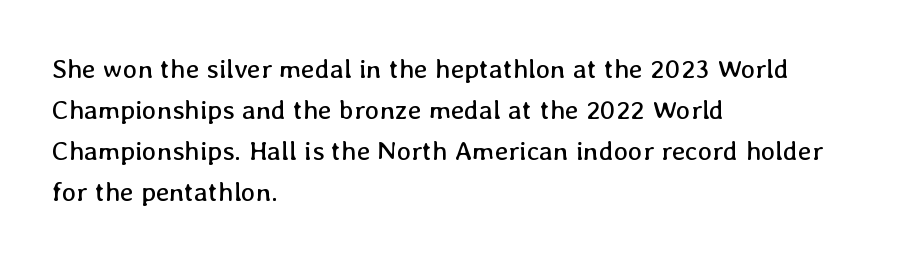
The image shows 27 px text type, upright; set left-aligned, normal line spacing (1.52x), normal letter spacing, not underlined.
